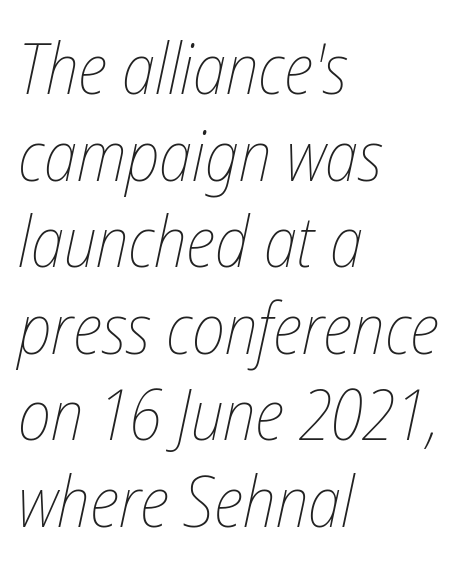
{"italic": "yes", "lean": "right", "slant_degrees": 12, "bold": "no", "weight": "thin", "width": "condensed", "stroke_contrast": "low", "x_height": "medium", "monospaced": "no", "underline": "no", "align": "left", "line_spacing_ratio": 1.22, "letter_spacing": "normal", "letter_spacing_em": 0.0, "glyph_px": 71}
